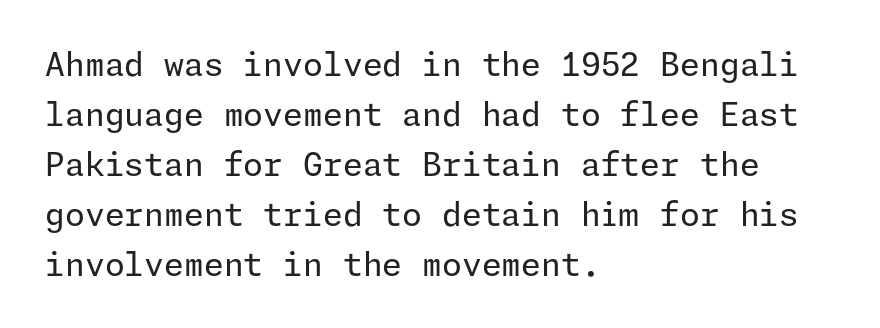
The image shows 32 px regular-weight sans-serif type, upright; set left-aligned, normal line spacing (1.56x), normal letter spacing, not underlined; low stroke contrast and a medium x-height.
